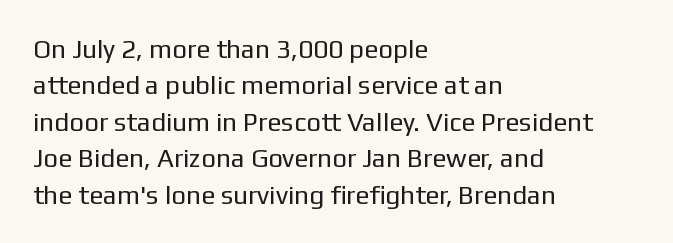
{"italic": "no", "bold": "no", "underline": "no", "align": "left", "line_spacing": "normal", "line_spacing_ratio": 1.4, "letter_spacing": "normal", "letter_spacing_em": 0.0, "glyph_px": 26}
